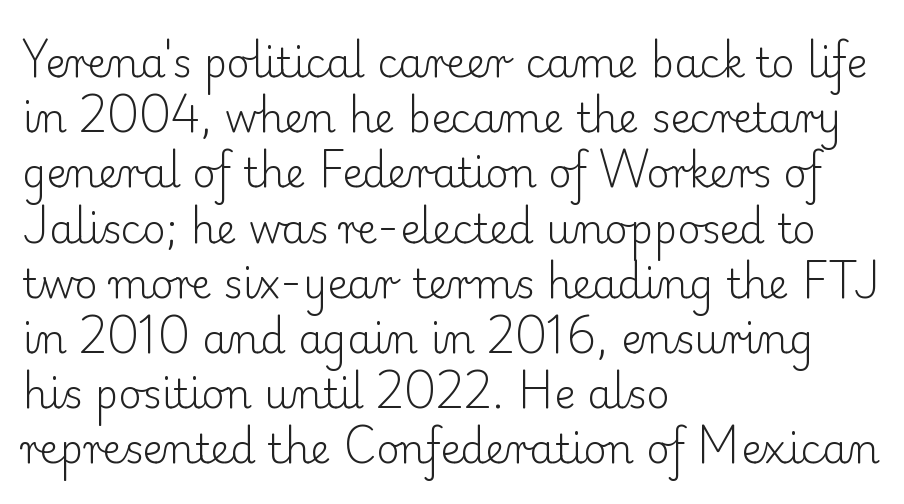
{"italic": "no", "bold": "no", "weight": "light", "width": "normal", "stroke_contrast": "low", "x_height": "small", "monospaced": "no", "underline": "no", "align": "left", "line_spacing": "normal", "line_spacing_ratio": 1.38, "letter_spacing": "normal", "letter_spacing_em": 0.0, "glyph_px": 40}
